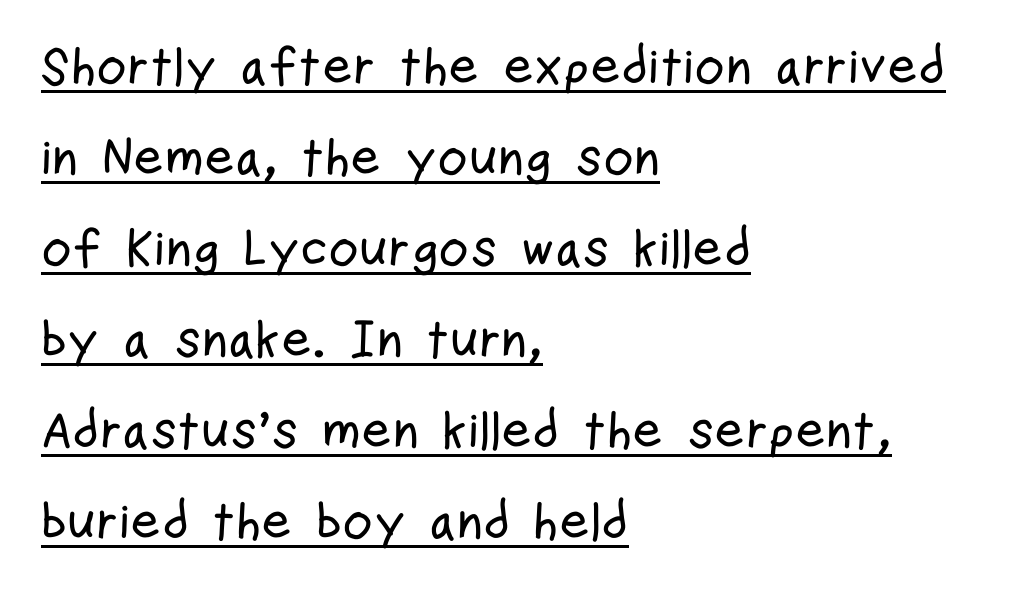
{"serif": "no", "italic": "no", "width": "condensed", "stroke_contrast": "low", "x_height": "medium", "monospaced": "no", "underline": "yes", "align": "left", "line_spacing_ratio": 1.75, "letter_spacing": "normal", "letter_spacing_em": 0.0, "glyph_px": 52}
